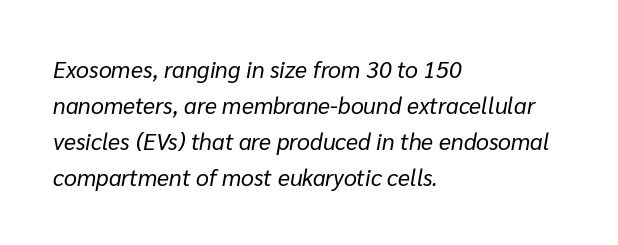
The image shows 23 px text type, italic (leaning right); set left-aligned, normal line spacing (1.56x), normal letter spacing, not underlined.
